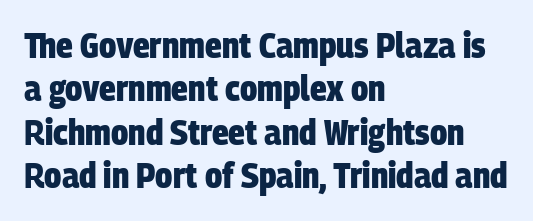
Letters rest on an invisible, unmarked baseline. Do the characters align in a grid? No, the font is proportional. Standard letterfit; no display-style spreading of the glyphs. Typographic density is high because the face is bold. Is the block centered? No — it sits flush against the left margin.
